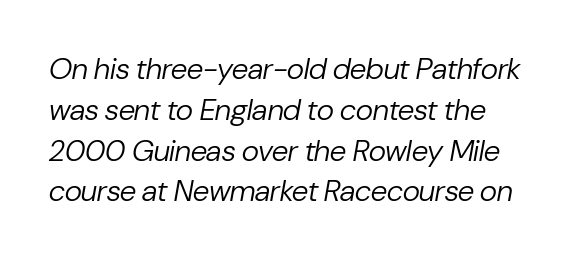
Weight class: somewhere from thin through regular. Students, note that the glyphs here touch the page at normal intervals. The vertical gap from one line to the next is medium. You could not count columns in this text — the font is proportionally spaced. The zone under the glyphs is completely vacant.
